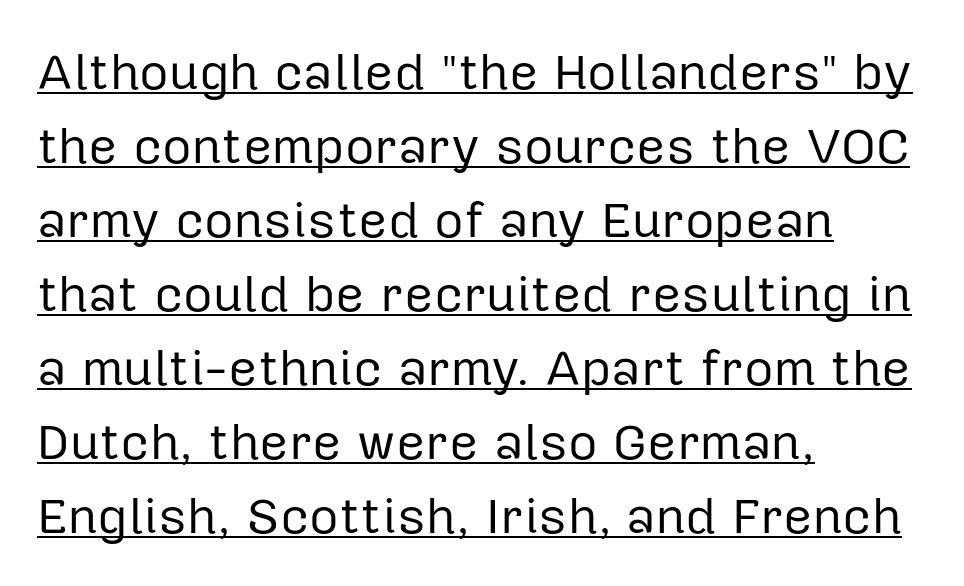
The image shows 51 px regular-weight sans-serif type, upright; set left-aligned, normal line spacing (1.45x), normal letter spacing, underlined; low stroke contrast and a medium x-height.
